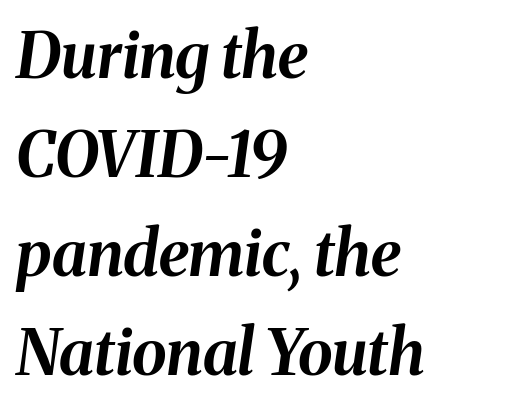
Q: Is the text bold? A: Yes.
Q: Is the text italic (slanted)? A: Yes, it leans right by about 8 degrees.
Q: Is the text underlined? A: No.
Q: How is the paragraph aligned? A: Left-aligned.
Q: Is the spacing between letters normal or unusually wide? A: Normal.
Q: Is the spacing between lines tight, normal or loose? A: Normal.
Q: Width (condensed, normal, or wide)? A: Normal.
Q: Stroke contrast? A: Medium.
Q: x-height? A: Medium.
Q: Monospaced? A: No.
